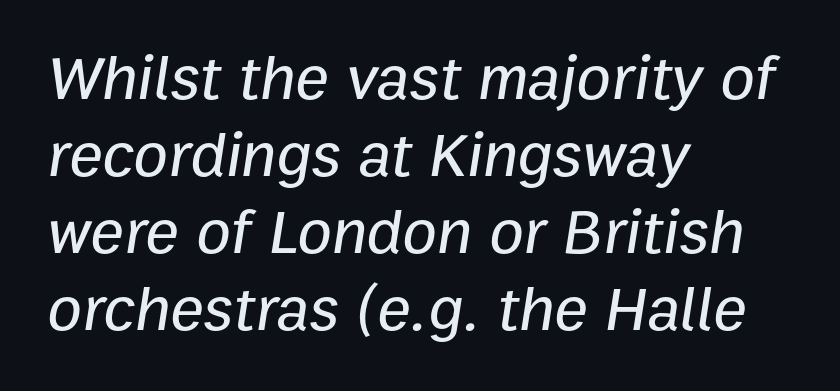
Q: Is the text italic (slanted)? A: Yes, it leans right by about 9 degrees.
Q: Is the text underlined? A: No.
Q: How is the paragraph aligned? A: Left-aligned.
Q: Is the spacing between letters normal or unusually wide? A: Normal.
Q: Width (condensed, normal, or wide)? A: Normal.
Q: Stroke contrast? A: Low.
Q: x-height? A: Medium.
Q: Monospaced? A: No.
